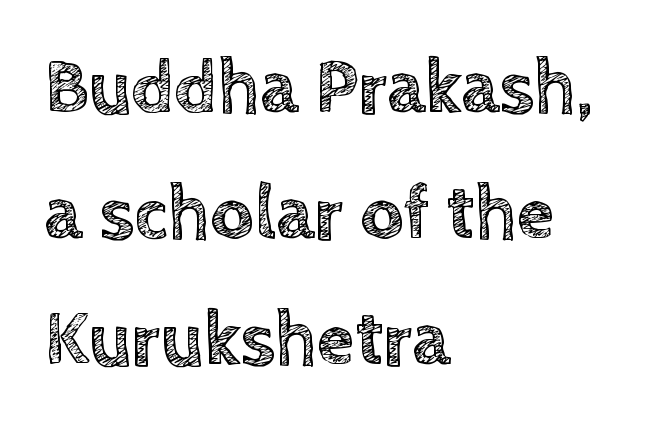
The letters stand straight up with perfectly vertical stems. Compared with typical paragraphs, the rows here are spaced about the same. Only glyphs here, with clear space below each row. Spacing verdict: proportional, widths tailored to each character.
